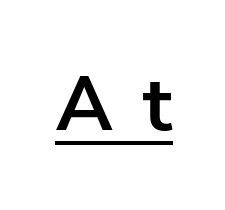
{"serif": "no", "italic": "no", "bold": "yes", "weight": "bold", "width": "normal", "stroke_contrast": "low", "x_height": "medium", "monospaced": "no", "underline": "yes", "letter_spacing": "wide", "letter_spacing_em": 0.4, "glyph_px": 76}
